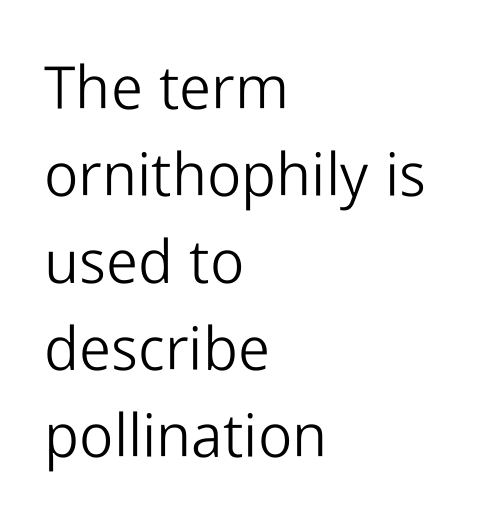
Observe the absence of serifs on each vertical stroke in this sample. Spacing verdict: proportional, widths tailored to each character. The typesetting does not lean heavy: it is not bold. The type sits square on the baseline with zero lean.
